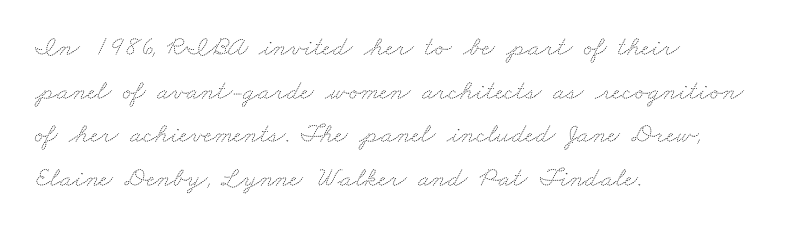
The image shows 28 px thin, wide type; set left-aligned, normal line spacing (1.56x), normal letter spacing, not underlined; medium stroke contrast and a small x-height.
